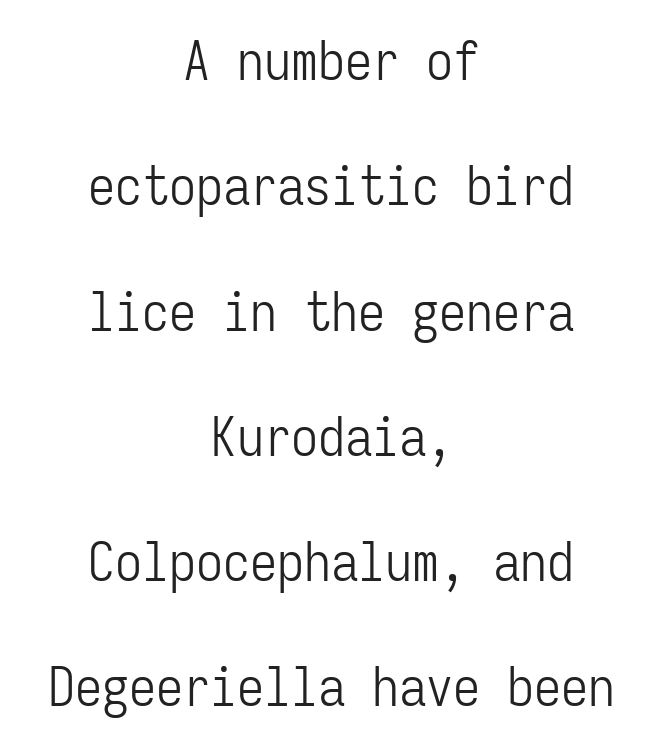
There is no visible air inserted between adjacent glyphs. Ink coverage per letter is moderate at most. The leading is generous, giving the passage an open texture. Every row of glyphs is offset so its center matches the block's center. A typesetter would label this face a sans. You can tell it's not italic because the verticals are truly vertical.
